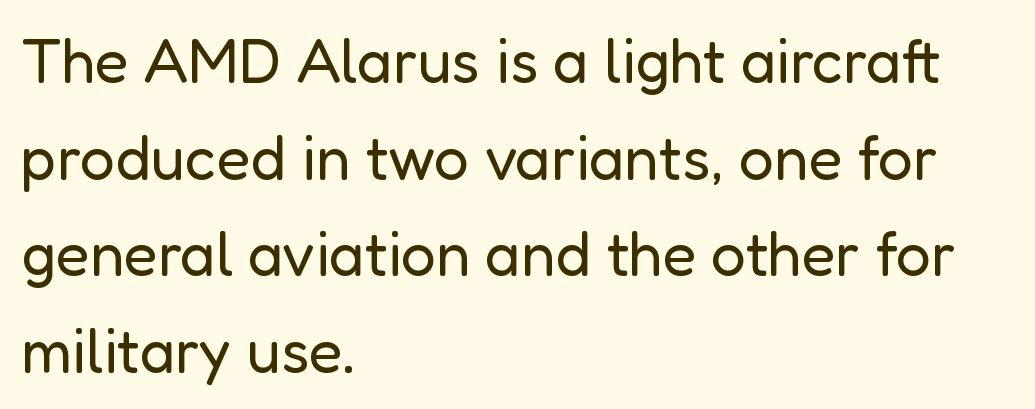
The image shows 62 px regular-weight sans-serif type, upright; set left-aligned, normal line spacing (1.56x), normal letter spacing, not underlined; low stroke contrast and a medium x-height.
